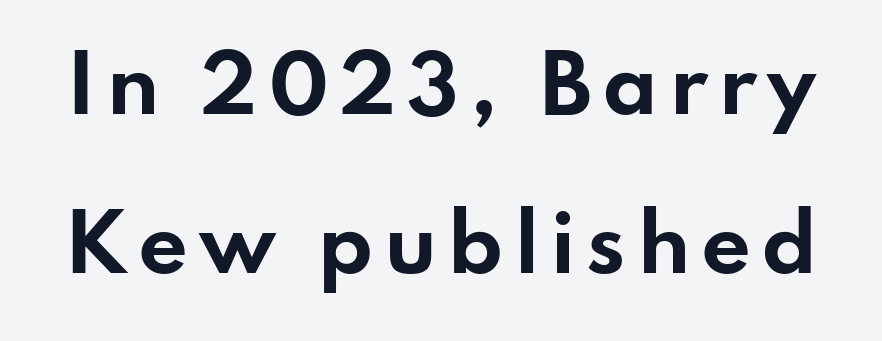
{"serif": "no", "italic": "no", "bold": "yes", "weight": "bold", "width": "wide", "stroke_contrast": "low", "x_height": "small", "monospaced": "no", "underline": "no", "line_spacing": "loose", "line_spacing_ratio": 2.04, "glyph_px": 78}
